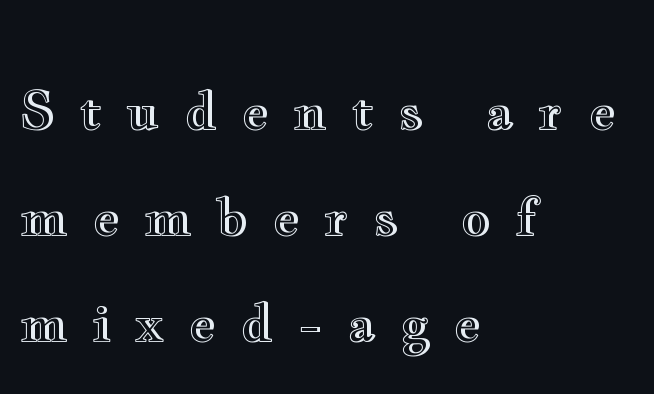
The image shows 52 px wide type, upright; set left-aligned, loose line spacing (2.04x), unusually wide letter spacing (+0.46 em), not underlined; a small x-height.
